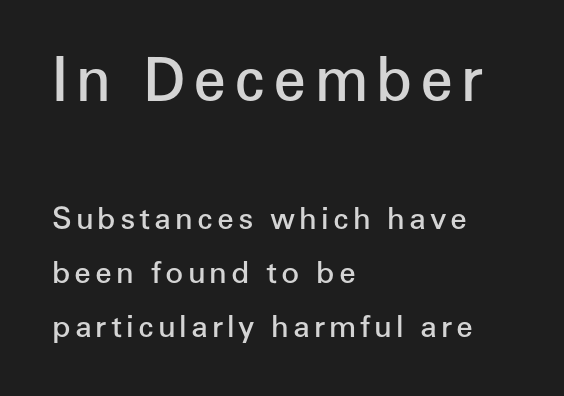
The font's upright variant was chosen for this text. Type size steps down from the first block to the second. These lines are rendered in a variable-pitch font. The font is running at a semibold setting, under full bold. Each letter's strokes conclude bluntly, with no projecting serifs.
